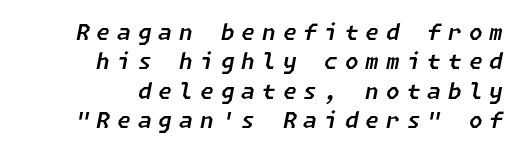
The image shows 22 px text type, italic (leaning right); set right-aligned, normal line spacing (1.33x), unusually wide letter spacing (+0.32 em), not underlined.
